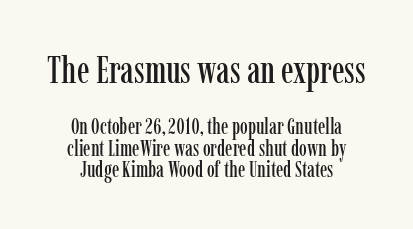
Q: Is the text italic (slanted)? A: No, it is upright.
Q: Is the typeface a serif or a sans-serif typeface? A: Serif.
Q: Is the text underlined? A: No.
Q: How is the paragraph aligned? A: Centered.
Q: Is the spacing between letters normal or unusually wide? A: Normal.
Q: Is the spacing between lines tight, normal or loose? A: Tight.
Q: Which block of text is set in a larger size, the first (top) or the second (bottom)? A: The first (top) one.
Q: Width (condensed, normal, or wide)? A: Condensed.
Q: Stroke contrast? A: Low.
Q: x-height? A: Medium.
Q: Monospaced? A: No.
